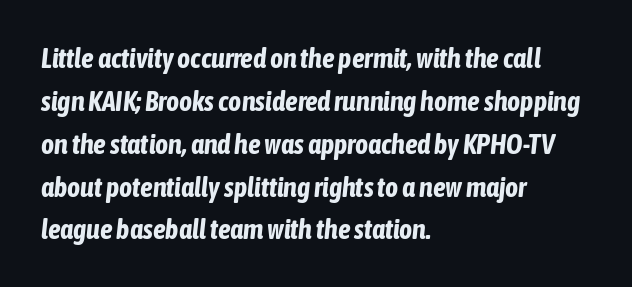
Q: Is the text bold? A: Yes.
Q: Is the text italic (slanted)? A: Yes, it leans right by about 6 degrees.
Q: Is the text underlined? A: No.
Q: How is the paragraph aligned? A: Left-aligned.
Q: Is the spacing between letters normal or unusually wide? A: Normal.
Q: Is the spacing between lines tight, normal or loose? A: Normal.
Q: Width (condensed, normal, or wide)? A: Condensed.
Q: Stroke contrast? A: Low.
Q: x-height? A: Medium.
Q: Monospaced? A: No.
